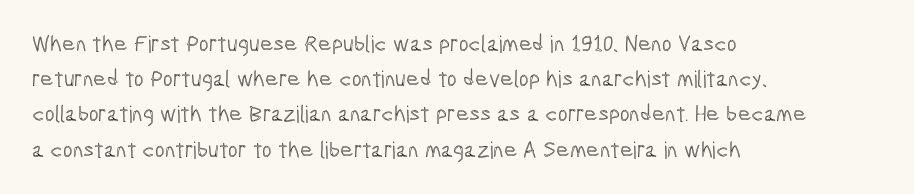
{"italic": "no", "underline": "no", "align": "left", "line_spacing": "normal", "line_spacing_ratio": 1.53, "letter_spacing": "normal", "letter_spacing_em": 0.0, "glyph_px": 23}
